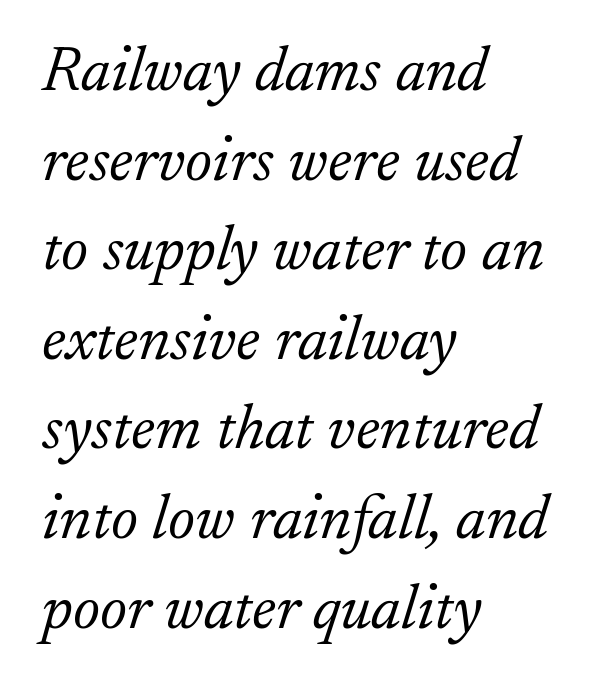
The image shows 64 px light serif type, italic (leaning right); set left-aligned, normal line spacing (1.4x), normal letter spacing, not underlined; low stroke contrast and a small x-height.
